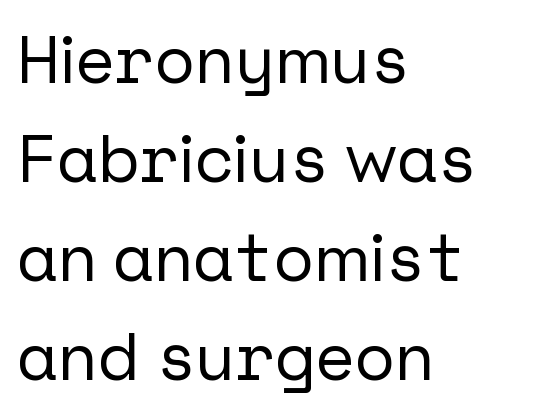
The image shows 67 px sans-serif type, upright; set left-aligned, normal line spacing (1.48x), normal letter spacing, not underlined; low stroke contrast and a medium x-height.
